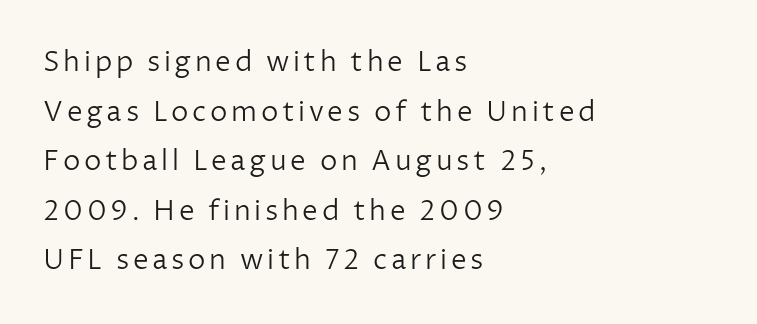
Q: Is the text bold? A: No.
Q: Is the text italic (slanted)? A: No, it is upright.
Q: Is the typeface a serif or a sans-serif typeface? A: Sans-serif.
Q: Is the text underlined? A: No.
Q: How is the paragraph aligned? A: Left-aligned.
Q: Width (condensed, normal, or wide)? A: Normal.
Q: Stroke contrast? A: Low.
Q: x-height? A: Medium.
Q: Monospaced? A: No.
